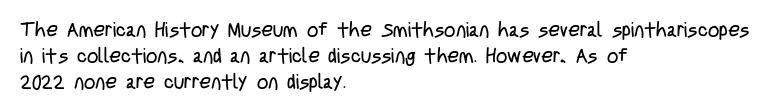
The image shows 20 px text type, upright; set left-aligned, normal line spacing (1.29x), normal letter spacing, not underlined.
